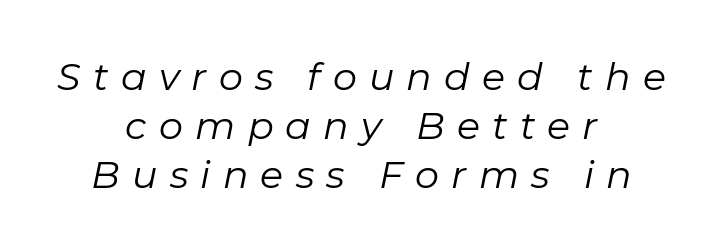
Q: Is the text bold? A: No.
Q: Is the text italic (slanted)? A: Yes, it leans right by about 11 degrees.
Q: Is the text underlined? A: No.
Q: How is the paragraph aligned? A: Centered.
Q: Is the spacing between letters normal or unusually wide? A: Unusually wide.
Q: Is the spacing between lines tight, normal or loose? A: Normal.
Q: Width (condensed, normal, or wide)? A: Normal.
Q: Stroke contrast? A: Low.
Q: x-height? A: Medium.
Q: Monospaced? A: No.
